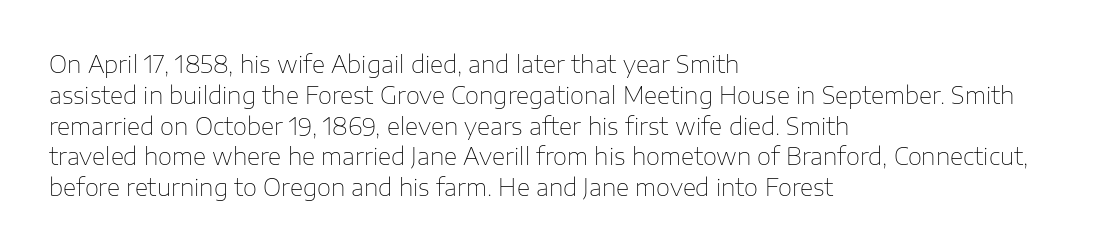
{"italic": "no", "bold": "no", "underline": "no", "align": "left", "line_spacing": "normal", "line_spacing_ratio": 1.34, "letter_spacing": "normal", "letter_spacing_em": 0.0, "glyph_px": 23}
